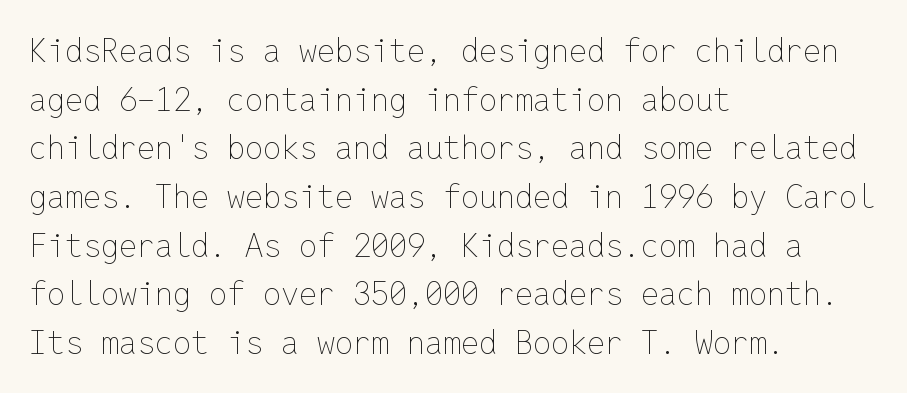
The image shows 32 px thin type, upright, monospaced; set left-aligned, normal line spacing (1.52x), normal letter spacing, not underlined; low stroke contrast and a medium x-height.
